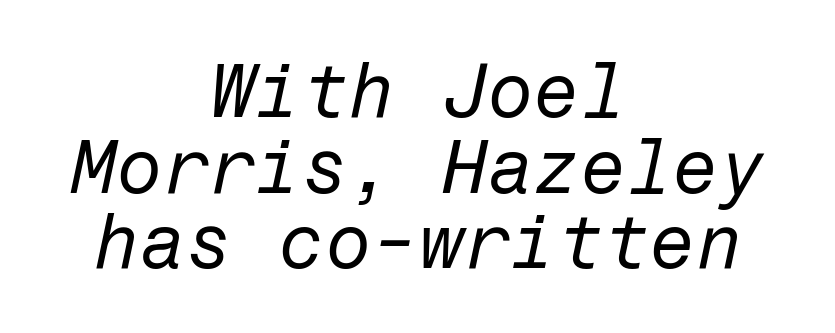
{"italic": "yes", "lean": "right", "slant_degrees": 12, "bold": "no", "weight": "regular", "width": "normal", "stroke_contrast": "low", "x_height": "medium", "underline": "no", "align": "center", "line_spacing": "tight", "line_spacing_ratio": 1.01, "letter_spacing": "normal", "letter_spacing_em": 0.0, "glyph_px": 75}
